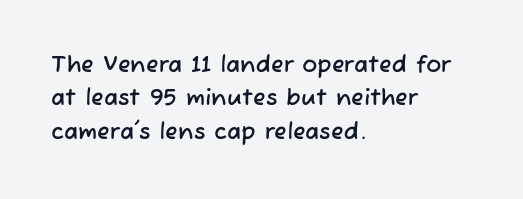
The image shows 23 px text type; set left-aligned, normal line spacing (1.45x), normal letter spacing, not underlined.
